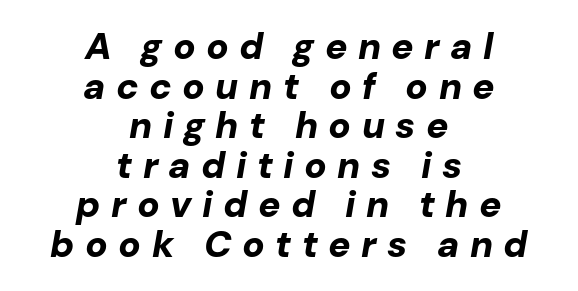
The image shows 37 px bold type, italic (leaning right); set centered, tight line spacing (1.07x), unusually wide letter spacing (+0.28 em), not underlined; low stroke contrast and a medium x-height.
